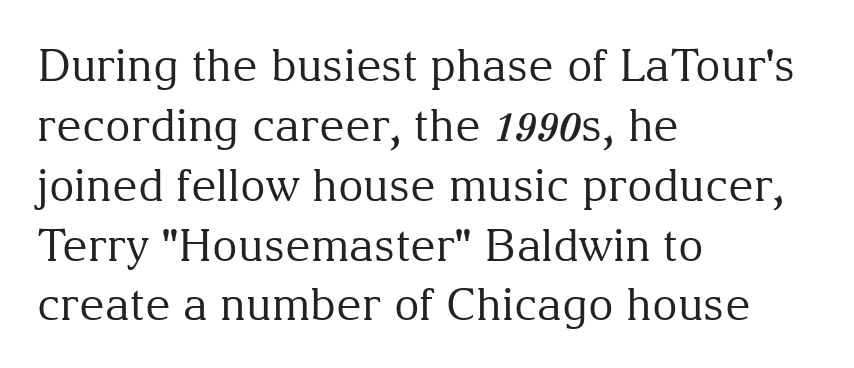
Q: Is the text bold? A: No.
Q: Is the text italic (slanted)? A: No, it is upright.
Q: Is the typeface a serif or a sans-serif typeface? A: Serif.
Q: Is the text underlined? A: No.
Q: How is the paragraph aligned? A: Left-aligned.
Q: Is the spacing between letters normal or unusually wide? A: Normal.
Q: Is the spacing between lines tight, normal or loose? A: Normal.
Q: Width (condensed, normal, or wide)? A: Normal.
Q: Stroke contrast? A: Medium.
Q: x-height? A: Medium.
Q: Monospaced? A: No.
